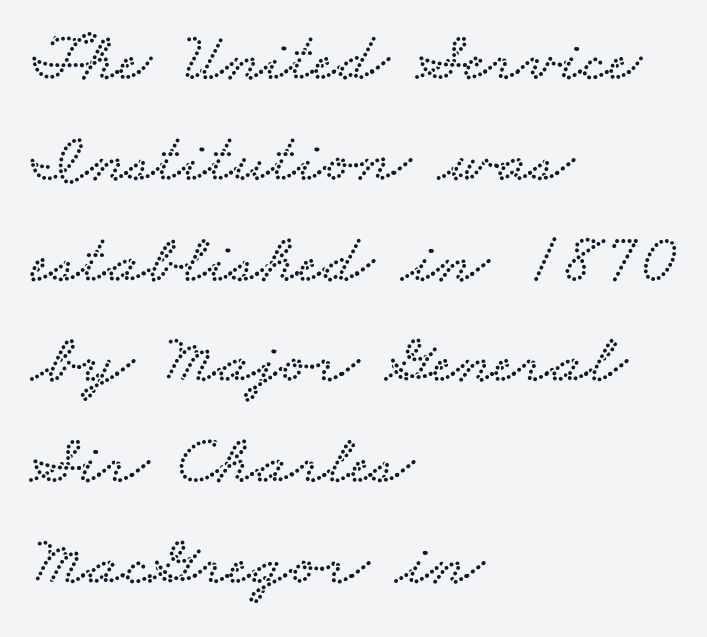
The image shows 70 px wide serif type; set left-aligned, normal line spacing (1.44x), normal letter spacing, not underlined; low stroke contrast and a small x-height.
